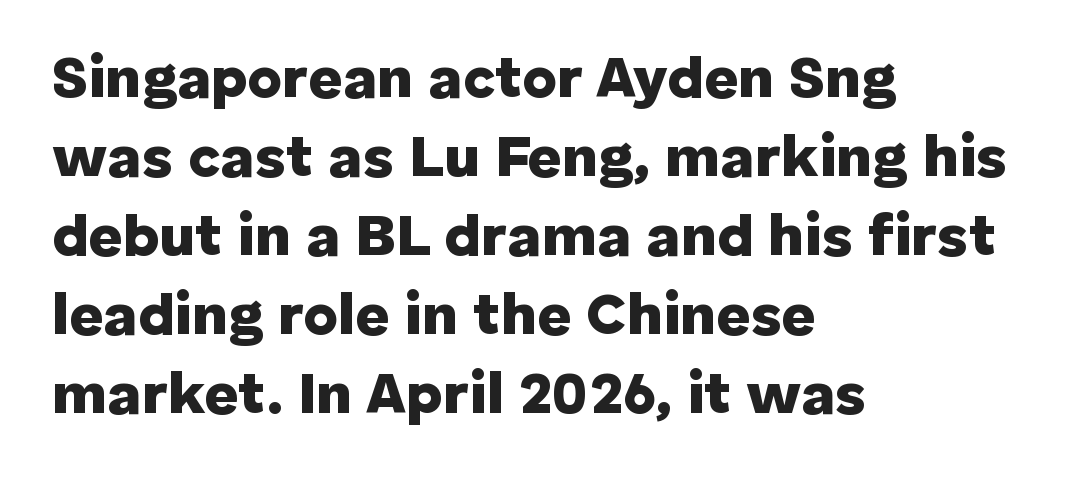
Here the glyphs are tracked normally, forming tight word shapes. Which margin do the lines hug? The left one — the right edge is uneven. When letters stand straight like this, we call the style roman or upright. The letters advance in unequal steps, a hallmark of proportional type. Weight: bold.
